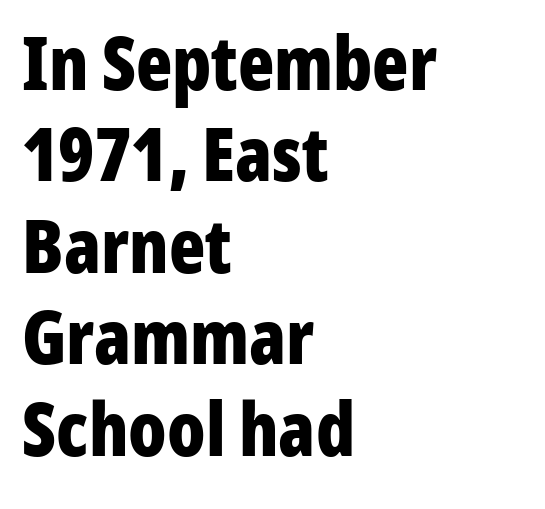
Q: Is the text bold? A: Yes.
Q: Is the text italic (slanted)? A: No, it is upright.
Q: Is the typeface a serif or a sans-serif typeface? A: Sans-serif.
Q: Is the text underlined? A: No.
Q: How is the paragraph aligned? A: Left-aligned.
Q: Is the spacing between letters normal or unusually wide? A: Normal.
Q: Width (condensed, normal, or wide)? A: Condensed.
Q: Stroke contrast? A: Low.
Q: x-height? A: Medium.
Q: Monospaced? A: No.
